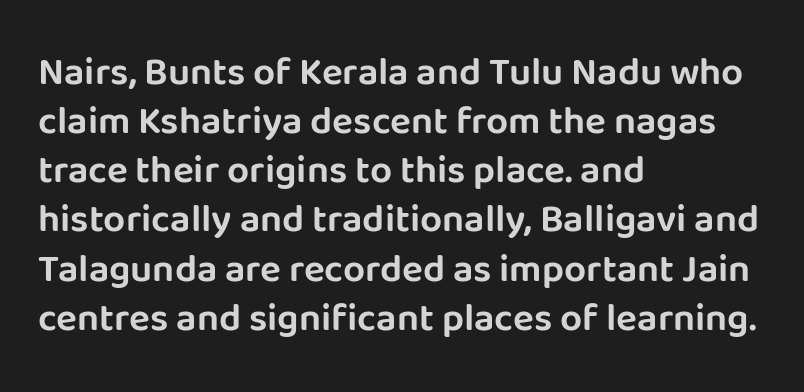
Q: Is the text italic (slanted)? A: No, it is upright.
Q: Is the typeface a serif or a sans-serif typeface? A: Sans-serif.
Q: Is the text underlined? A: No.
Q: How is the paragraph aligned? A: Left-aligned.
Q: Is the spacing between letters normal or unusually wide? A: Normal.
Q: Is the spacing between lines tight, normal or loose? A: Normal.
Q: Width (condensed, normal, or wide)? A: Normal.
Q: Stroke contrast? A: Low.
Q: x-height? A: Large.
Q: Monospaced? A: No.
